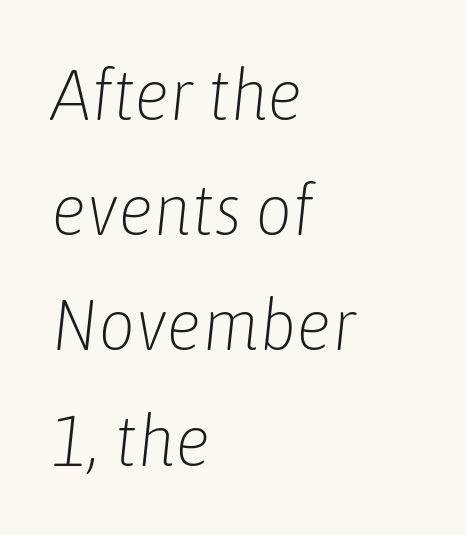
{"italic": "yes", "lean": "right", "slant_degrees": 6, "bold": "no", "weight": "light", "width": "condensed", "stroke_contrast": "low", "x_height": "medium", "monospaced": "no", "underline": "no", "align": "left", "line_spacing": "normal", "line_spacing_ratio": 1.6, "letter_spacing": "normal", "letter_spacing_em": 0.0, "glyph_px": 72}
